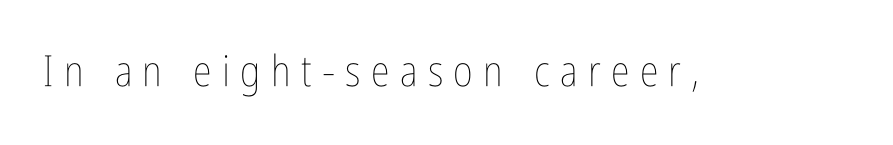
{"italic": "no", "bold": "no", "weight": "thin", "width": "condensed", "stroke_contrast": "low", "x_height": "medium", "monospaced": "no", "underline": "no", "letter_spacing": "wide", "letter_spacing_em": 0.24, "glyph_px": 43}
